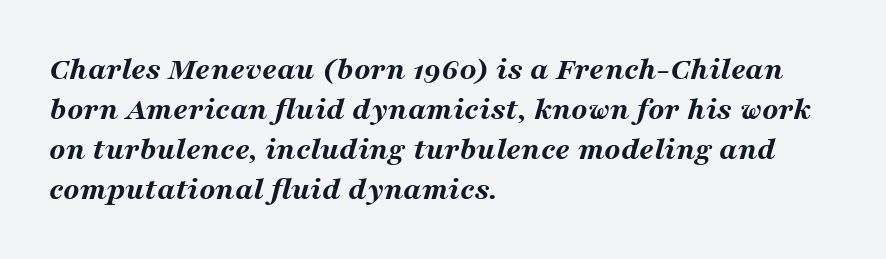
{"italic": "yes", "lean": "right", "slant_degrees": 16, "bold": "yes", "weight": "bold", "width": "wide", "stroke_contrast": "medium", "x_height": "medium", "monospaced": "no", "underline": "no", "align": "left", "line_spacing_ratio": 1.21, "letter_spacing": "normal", "letter_spacing_em": 0.0, "glyph_px": 33}
